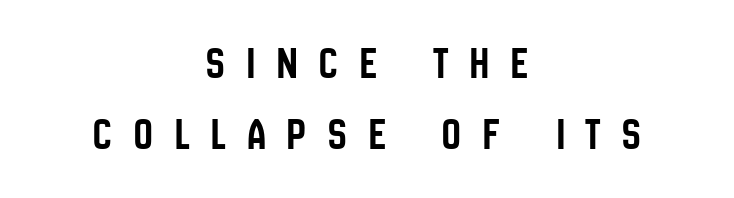
{"serif": "no", "italic": "no", "width": "condensed", "stroke_contrast": "low", "x_height": "large", "monospaced": "no", "underline": "no", "align": "center", "line_spacing": "normal", "line_spacing_ratio": 1.55, "letter_spacing": "wide", "letter_spacing_em": 0.48, "glyph_px": 46}
